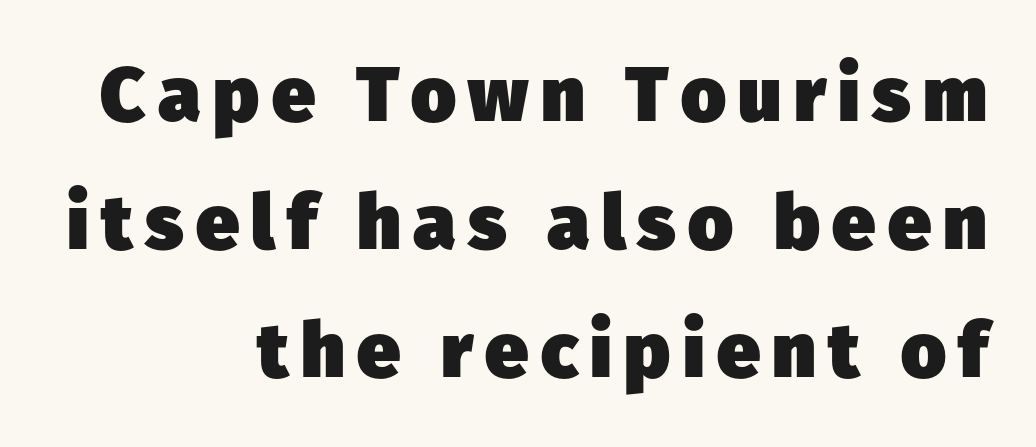
{"serif": "no", "bold": "yes", "weight": "heavy", "width": "normal", "stroke_contrast": "low", "x_height": "medium", "monospaced": "no", "underline": "no", "align": "right", "line_spacing": "normal", "line_spacing_ratio": 1.66, "glyph_px": 77}
